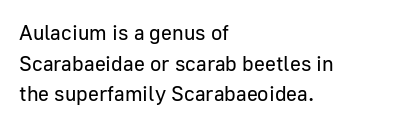
{"italic": "no", "bold": "no", "underline": "no", "align": "left", "line_spacing": "normal", "line_spacing_ratio": 1.46, "letter_spacing": "normal", "letter_spacing_em": 0.0, "glyph_px": 21}
